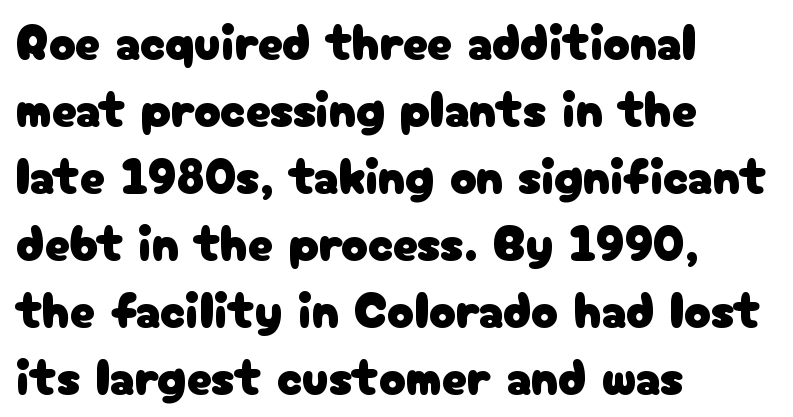
{"serif": "no", "italic": "no", "width": "normal", "stroke_contrast": "low", "x_height": "medium", "monospaced": "no", "underline": "no", "align": "left", "line_spacing": "normal", "line_spacing_ratio": 1.34, "letter_spacing": "normal", "letter_spacing_em": 0.0, "glyph_px": 50}
